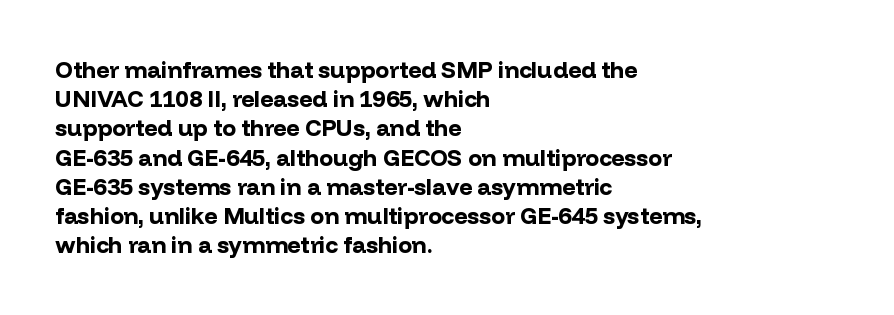
Q: Is the text bold? A: Yes.
Q: Is the text italic (slanted)? A: No, it is upright.
Q: Is the text underlined? A: No.
Q: How is the paragraph aligned? A: Left-aligned.
Q: Is the spacing between letters normal or unusually wide? A: Normal.
Q: Is the spacing between lines tight, normal or loose? A: Normal.
